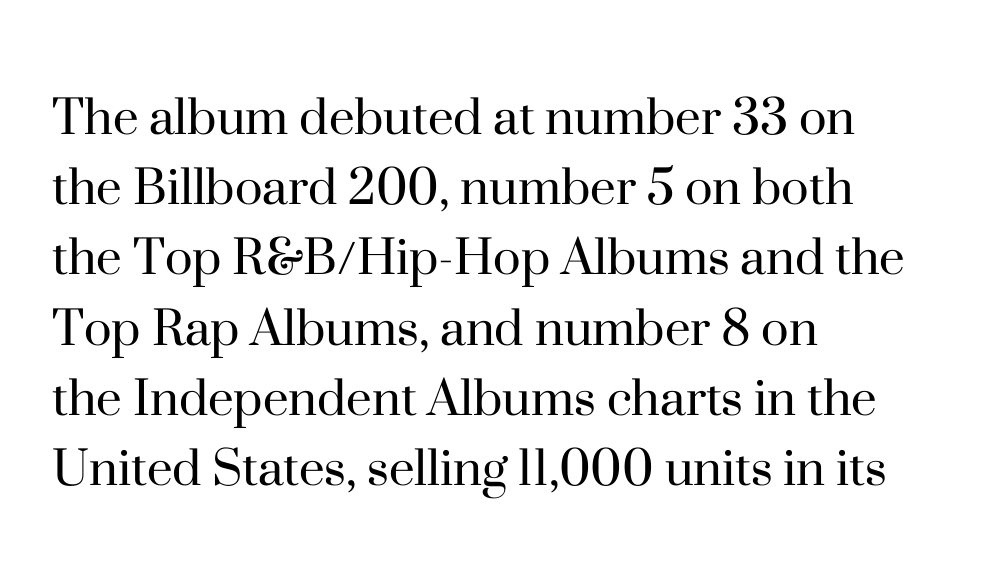
The image shows 58 px regular-weight serif type, upright; set left-aligned, line spacing 1.21x, normal letter spacing, not underlined; high stroke contrast and a small x-height.
